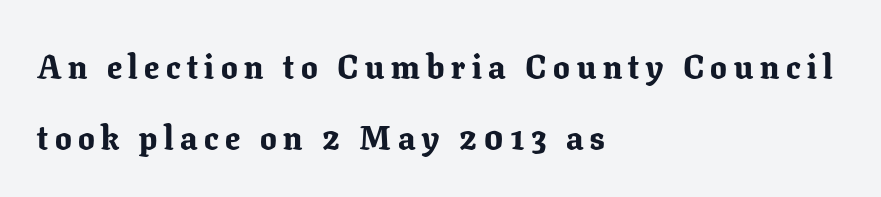
Proportional: the letters do not fall into vertical columns. Designer's note — italics off, roman on. This sample uses expanded letter spacing, leaving extra air between glyphs. The baseline area is clear. The compositor pushed each line to the left boundary. This block would shrink considerably if given ordinary leading; it's expanded now.
